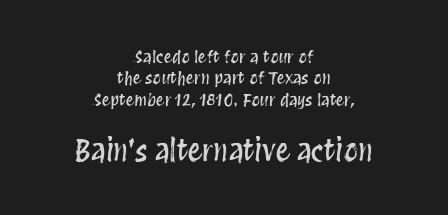
Q: Is the text italic (slanted)? A: No, it is upright.
Q: Is the text underlined? A: No.
Q: How is the paragraph aligned? A: Centered.
Q: Is the spacing between letters normal or unusually wide? A: Normal.
Q: Is the spacing between lines tight, normal or loose? A: Normal.
Q: Which block of text is set in a larger size, the first (top) or the second (bottom)? A: The second (bottom) one.
Q: Width (condensed, normal, or wide)? A: Condensed.
Q: Stroke contrast? A: Medium.
Q: x-height? A: Large.
Q: Monospaced? A: No.
